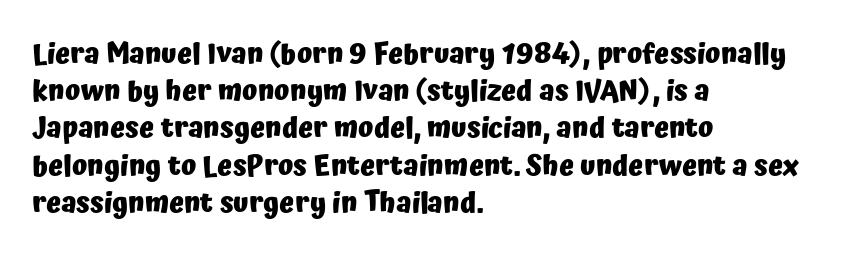
{"serif": "no", "italic": "no", "bold": "yes", "weight": "heavy", "width": "normal", "stroke_contrast": "low", "x_height": "medium", "monospaced": "no", "underline": "no", "align": "left", "line_spacing": "normal", "line_spacing_ratio": 1.33, "letter_spacing": "normal", "letter_spacing_em": 0.0, "glyph_px": 28}
